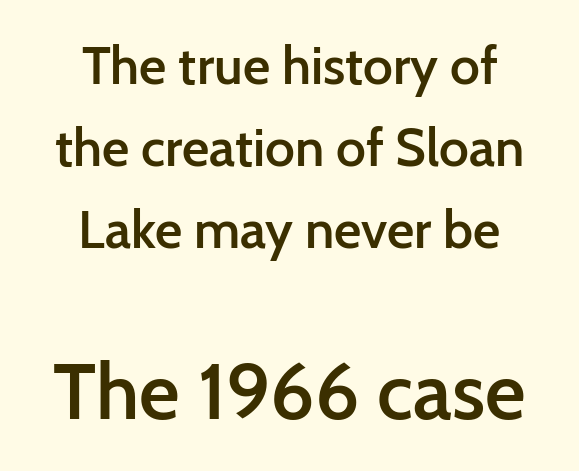
{"serif": "no", "italic": "no", "bold": "semi", "weight": "semibold", "width": "normal", "stroke_contrast": "low", "x_height": "medium", "monospaced": "no", "underline": "no", "align": "center", "line_spacing": "normal", "line_spacing_ratio": 1.55, "letter_spacing": "normal", "letter_spacing_em": 0.0, "larger_block": "second", "size_ratio": 1.49, "glyph_px": 79}
